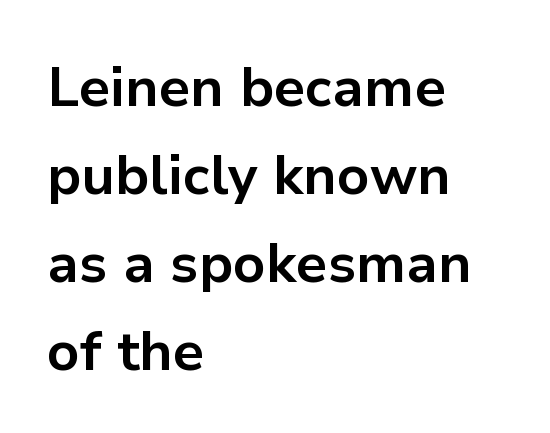
Q: Is the text bold? A: Yes.
Q: Is the text italic (slanted)? A: No, it is upright.
Q: Is the typeface a serif or a sans-serif typeface? A: Sans-serif.
Q: Is the text underlined? A: No.
Q: How is the paragraph aligned? A: Left-aligned.
Q: Is the spacing between letters normal or unusually wide? A: Normal.
Q: Is the spacing between lines tight, normal or loose? A: Normal.
Q: Width (condensed, normal, or wide)? A: Normal.
Q: Stroke contrast? A: Low.
Q: x-height? A: Medium.
Q: Monospaced? A: No.
